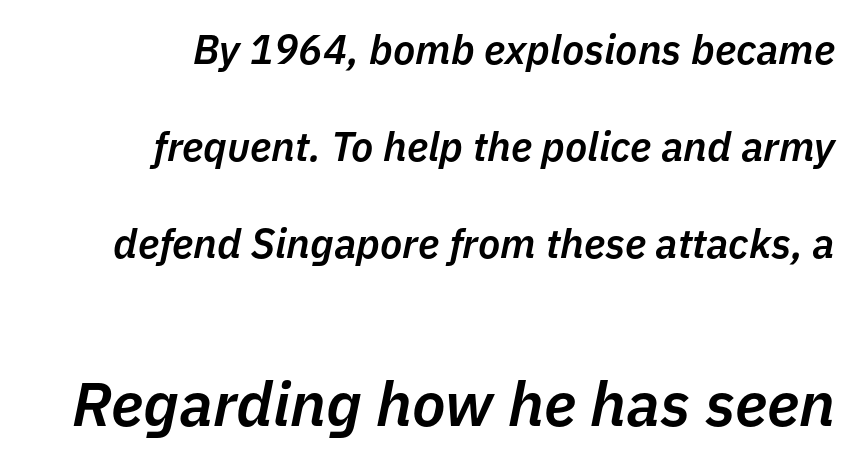
The image shows 62 px semibold type, italic (leaning right); set right-aligned, loose line spacing (2.37x), normal letter spacing, not underlined; the second (bottom) block is 1.51x larger; low stroke contrast and a medium x-height.
